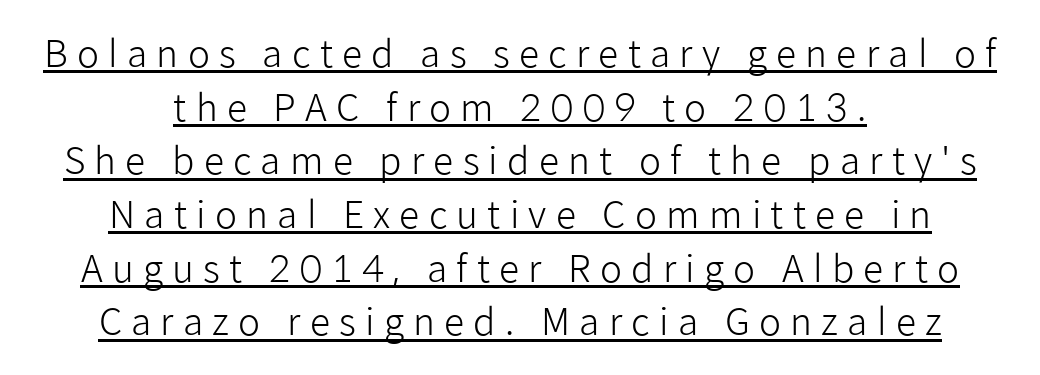
Line starts and ends both wander, symmetrically. This is the regular roman posture of the typeface. Check where the strokes stop: nothing finishes them off — pure sans. The letters look calm and open, with moderate or lighter stems. How are the letters spaced? Widely, with obvious added tracking. Evenly set lines give the paragraph a standard silhouette.
